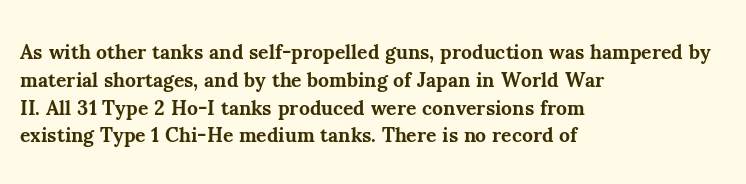
Is there any slant? The stems are plumb. Notice how thick the strokes are: this is what a full bold looks like. The vertical gap from one line to the next is medium. Leftover space on each line is placed entirely after the last word. The zone under the glyphs is completely vacant.
